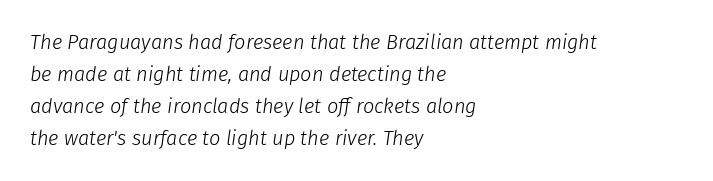
The image shows 20 px text type, italic (leaning right); set left-aligned, normal line spacing (1.6x), normal letter spacing, not underlined.
